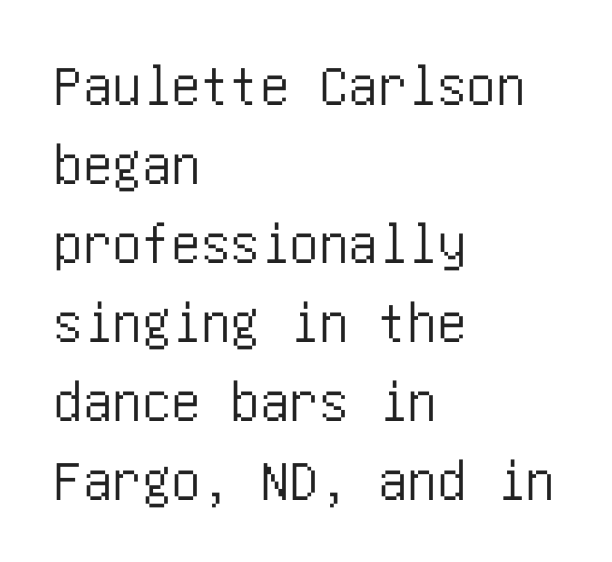
Q: Is the text italic (slanted)? A: No, it is upright.
Q: Is the typeface a serif or a sans-serif typeface? A: Sans-serif.
Q: Is the text underlined? A: No.
Q: How is the paragraph aligned? A: Left-aligned.
Q: Is the spacing between letters normal or unusually wide? A: Normal.
Q: Is the spacing between lines tight, normal or loose? A: Normal.
Q: Width (condensed, normal, or wide)? A: Condensed.
Q: Stroke contrast? A: Low.
Q: x-height? A: Large.
